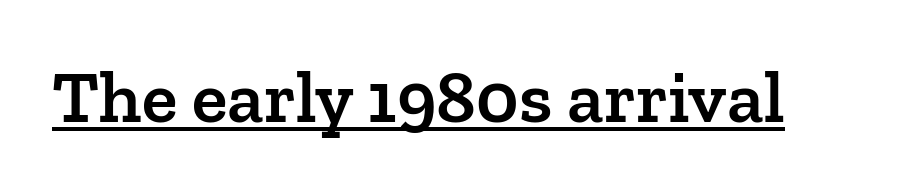
Is there any slant? The stems are plumb. No extra tracking has been applied to these lines. Set as a demibold, roughly 600 on the weight scale. This is underlined copy, the kind a proofreader might mark for attention. A typesetter would label this face a serif. Do the characters align in a grid? No, the font is proportional.
